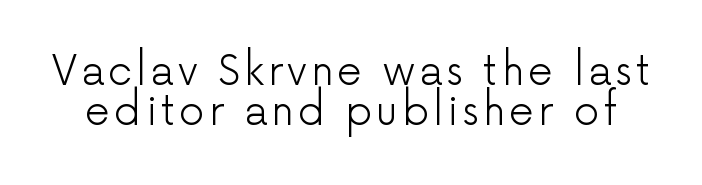
{"serif": "no", "italic": "no", "bold": "no", "weight": "light", "width": "normal", "stroke_contrast": "low", "x_height": "medium", "monospaced": "no", "underline": "no", "line_spacing": "tight", "line_spacing_ratio": 0.99, "glyph_px": 40}
